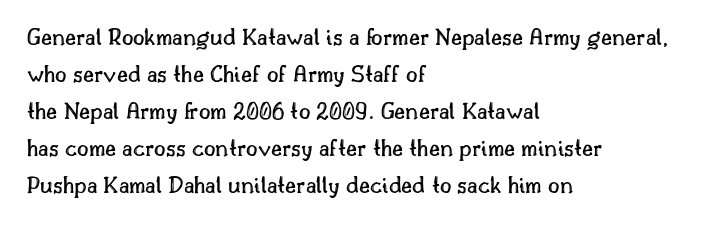
Q: Is the text italic (slanted)? A: No, it is upright.
Q: Is the text underlined? A: No.
Q: How is the paragraph aligned? A: Left-aligned.
Q: Is the spacing between letters normal or unusually wide? A: Normal.
Q: Is the spacing between lines tight, normal or loose? A: Normal.
